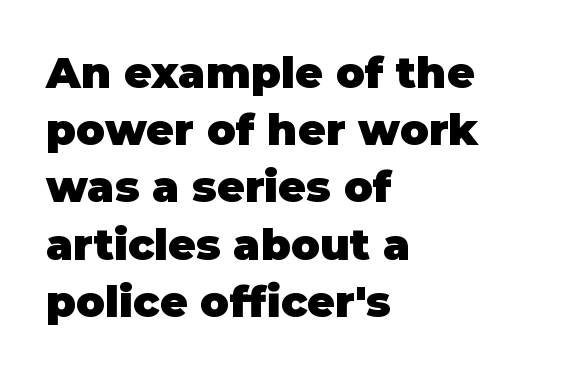
The image shows 43 px heavy sans-serif type, upright; set left-aligned, normal line spacing (1.33x), normal letter spacing, not underlined; low stroke contrast and a large x-height.
